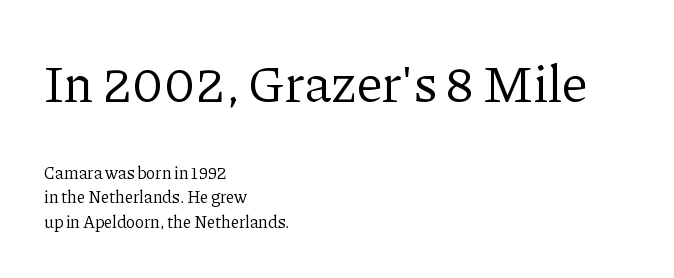
The typography opts for an upright posture over an oblique one. The letters carry serifs — small finishing strokes at the ends of their stems. Horizontal alignment here is leftward, the default for most running prose. Glyph-to-glyph distance matches everyday printed text.
